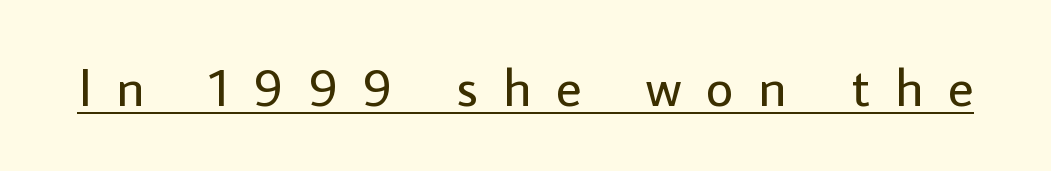
Q: Is the text bold? A: No.
Q: Is the text italic (slanted)? A: No, it is upright.
Q: Is the typeface a serif or a sans-serif typeface? A: Sans-serif.
Q: Is the text underlined? A: Yes.
Q: Is the spacing between letters normal or unusually wide? A: Unusually wide.
Q: Width (condensed, normal, or wide)? A: Normal.
Q: Stroke contrast? A: Low.
Q: x-height? A: Medium.
Q: Monospaced? A: No.
